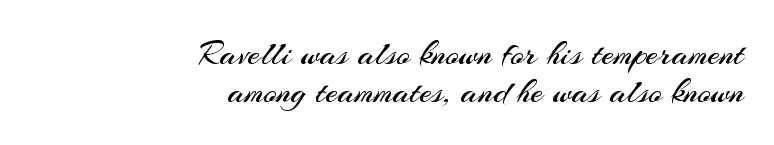
The image shows 36 px regular-weight sans-serif type; set right-aligned, tight line spacing (1.06x), normal letter spacing, not underlined; medium stroke contrast and a small x-height.
